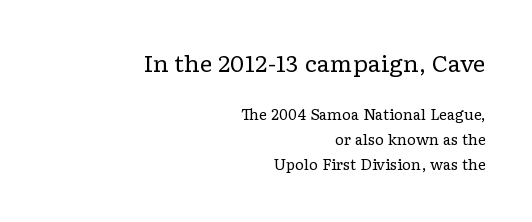
No word sits above an underline. This sample is right-justified, so line beginnings fall wherever the words allow. You could call the tracking neutral — neither tight nor loose. Which chunk is bigger? The first one — the top block dwarfs the bottom. The type sits square on the baseline with zero lean.
